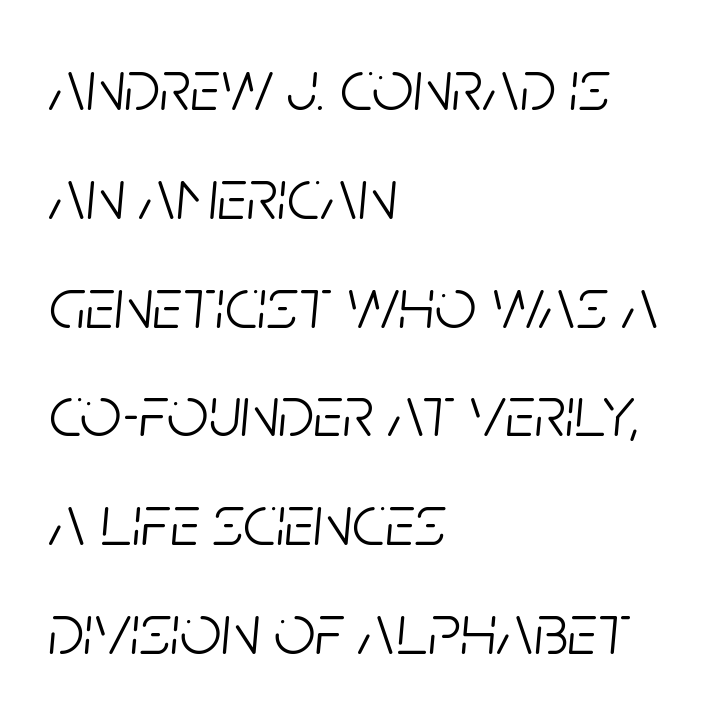
Q: Is the text bold? A: No.
Q: Is the text italic (slanted)? A: Yes, it leans right by about 5 degrees.
Q: Is the text underlined? A: No.
Q: How is the paragraph aligned? A: Left-aligned.
Q: Is the spacing between letters normal or unusually wide? A: Normal.
Q: Is the spacing between lines tight, normal or loose? A: Normal.
Q: Width (condensed, normal, or wide)? A: Condensed.
Q: Stroke contrast? A: Low.
Q: x-height? A: Large.
Q: Monospaced? A: No.
